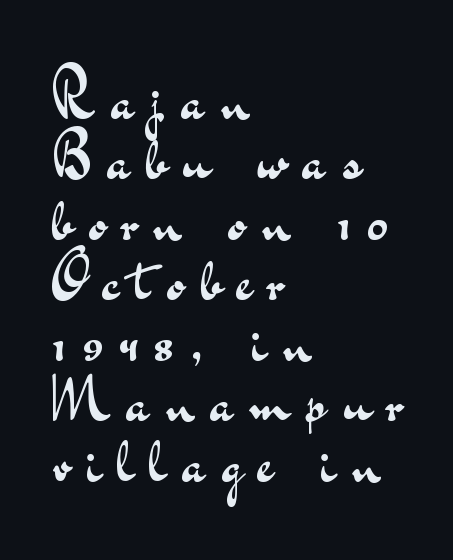
{"serif": "no", "bold": "no", "weight": "regular", "width": "wide", "stroke_contrast": "medium", "x_height": "small", "monospaced": "no", "underline": "no", "align": "left", "line_spacing": "tight", "line_spacing_ratio": 0.96, "letter_spacing": "wide", "letter_spacing_em": 0.26, "glyph_px": 63}
